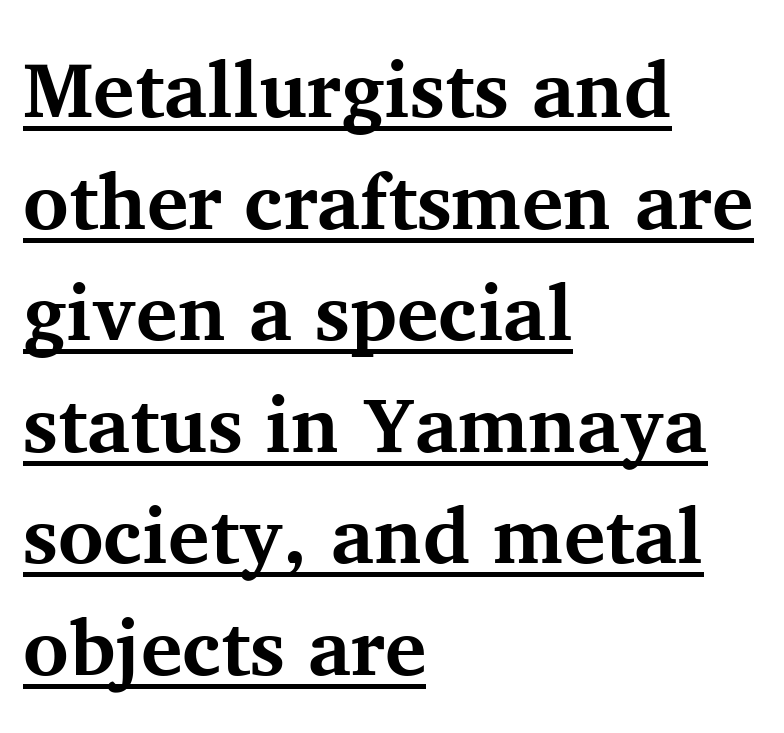
The typeface chosen for these lines features serifs. These lines sit exactly where default settings would place them. Does the copy run flush right? No — it runs flush left. What decoration does the sample have? An underline. Each glyph is drawn with heavy, bold strokes.
